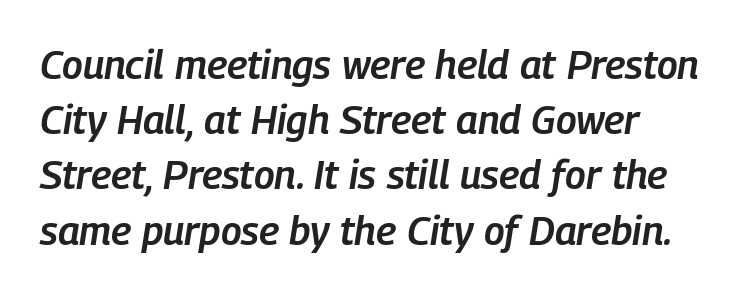
Q: Is the text bold? A: Semi-bold.
Q: Is the text italic (slanted)? A: Yes, it leans right by about 9 degrees.
Q: Is the text underlined? A: No.
Q: Is the spacing between letters normal or unusually wide? A: Normal.
Q: Is the spacing between lines tight, normal or loose? A: Normal.
Q: Width (condensed, normal, or wide)? A: Condensed.
Q: Stroke contrast? A: Low.
Q: x-height? A: Medium.
Q: Monospaced? A: No.
